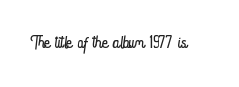
Q: Is the text bold? A: No.
Q: Is the text underlined? A: No.
Q: Is the spacing between letters normal or unusually wide? A: Normal.
